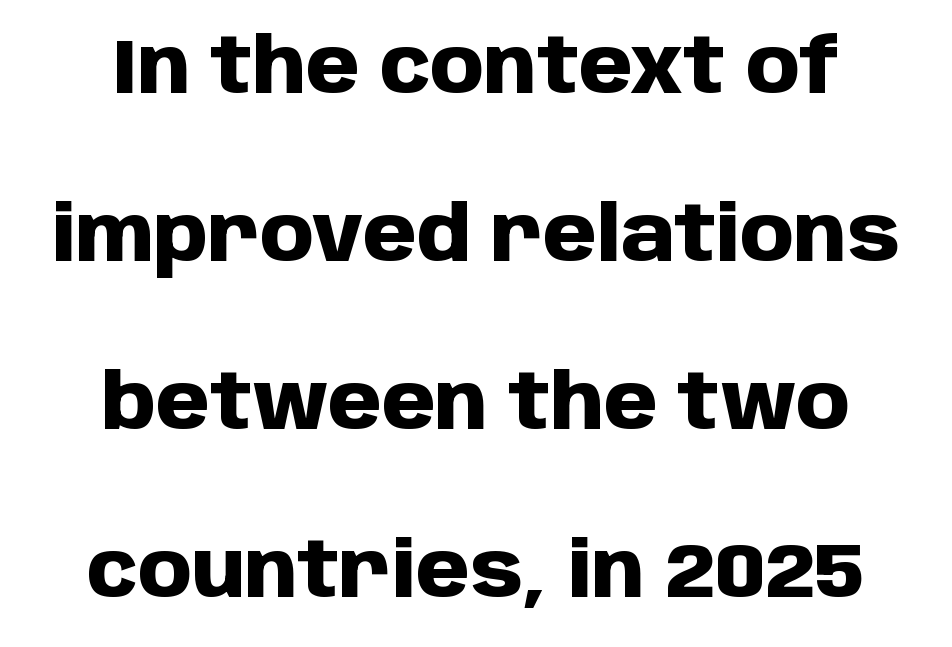
Q: Is the text bold? A: Yes.
Q: Is the text italic (slanted)? A: No, it is upright.
Q: Is the typeface a serif or a sans-serif typeface? A: Sans-serif.
Q: Is the text underlined? A: No.
Q: How is the paragraph aligned? A: Centered.
Q: Is the spacing between letters normal or unusually wide? A: Normal.
Q: Is the spacing between lines tight, normal or loose? A: Loose.
Q: Width (condensed, normal, or wide)? A: Normal.
Q: Stroke contrast? A: Low.
Q: x-height? A: Large.
Q: Monospaced? A: No.
